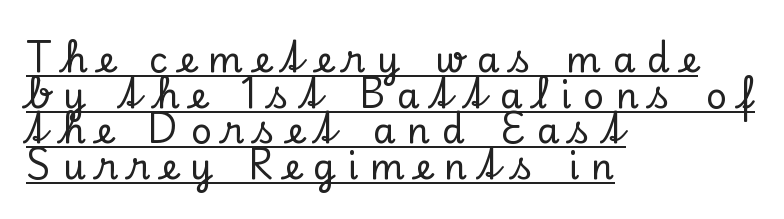
The image shows 36 px text type, upright; set left-aligned, tight line spacing (0.99x), unusually wide letter spacing (+0.33 em), underlined; low stroke contrast and a small x-height.
